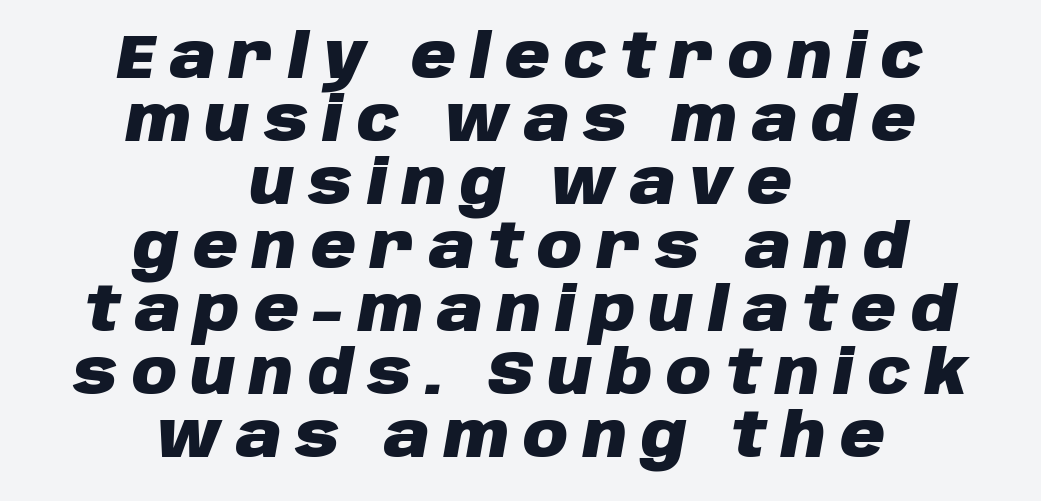
Q: Is the text bold? A: Yes.
Q: Is the text italic (slanted)? A: Yes, it leans right by about 10 degrees.
Q: Is the text underlined? A: No.
Q: How is the paragraph aligned? A: Centered.
Q: Is the spacing between letters normal or unusually wide? A: Unusually wide.
Q: Is the spacing between lines tight, normal or loose? A: Tight.
Q: Width (condensed, normal, or wide)? A: Normal.
Q: Stroke contrast? A: Low.
Q: x-height? A: Large.
Q: Monospaced? A: No.
